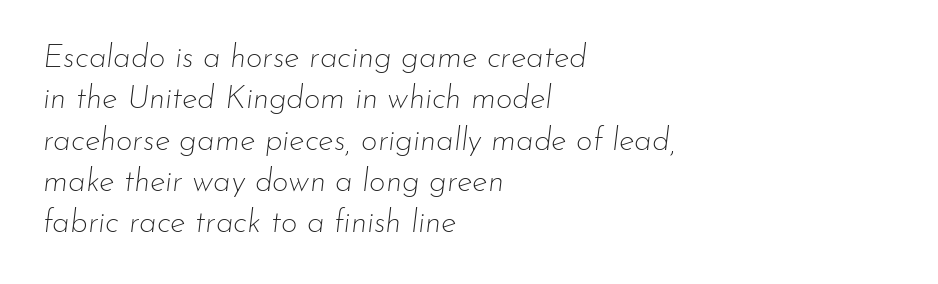
{"italic": "yes", "lean": "right", "slant_degrees": 7, "bold": "no", "weight": "thin", "width": "normal", "stroke_contrast": "low", "x_height": "small", "monospaced": "no", "underline": "no", "align": "left", "line_spacing": "normal", "line_spacing_ratio": 1.29, "letter_spacing": "normal", "letter_spacing_em": 0.0, "glyph_px": 32}
